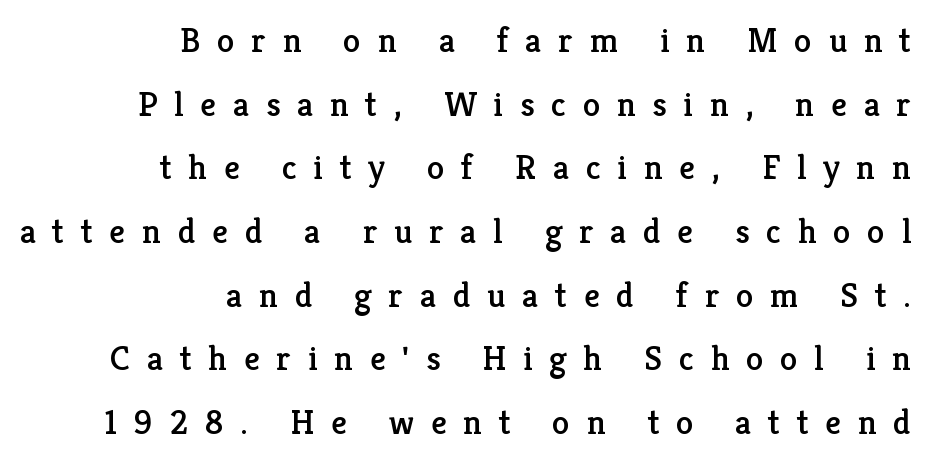
{"serif": "yes", "italic": "no", "width": "normal", "stroke_contrast": "low", "x_height": "medium", "monospaced": "no", "underline": "no", "align": "right", "line_spacing_ratio": 1.82, "letter_spacing": "wide", "letter_spacing_em": 0.48, "glyph_px": 35}
